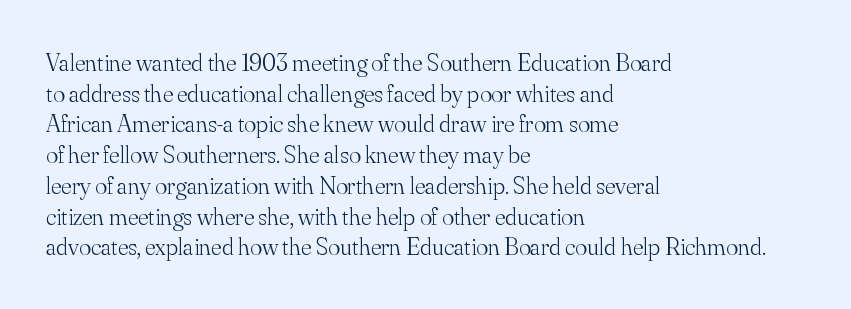
The letters look calm and open, with moderate or lighter stems. Descenders are the only things crossing below the line. Left-aligned paragraph, ragged on the right. Short note: letters normally spaced.
